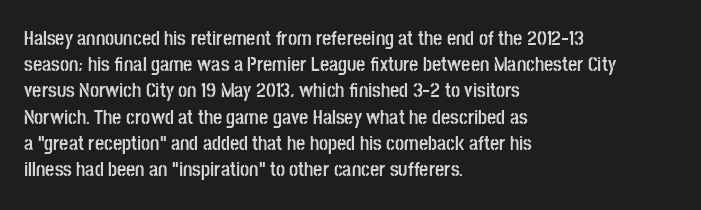
Q: Is the text bold? A: Yes.
Q: Is the text italic (slanted)? A: No, it is upright.
Q: Is the text underlined? A: No.
Q: How is the paragraph aligned? A: Left-aligned.
Q: Is the spacing between letters normal or unusually wide? A: Normal.
Q: Is the spacing between lines tight, normal or loose? A: Normal.
